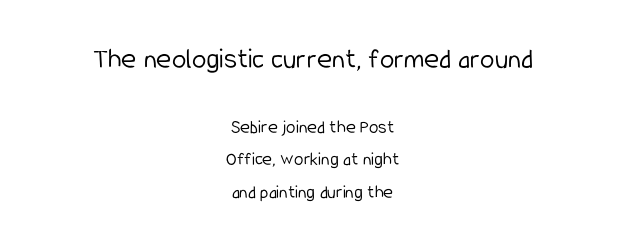
The image shows 29 px light, condensed sans-serif type, upright; set centered, line spacing 1.71x, normal letter spacing, not underlined; the first (top) block is 1.53x larger; low stroke contrast and a medium x-height.
